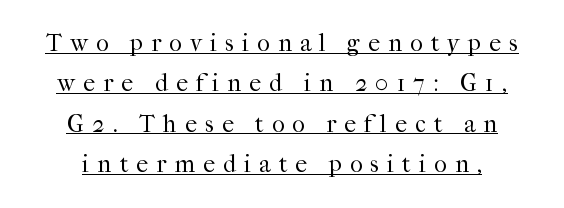
The image shows 24 px text type, upright; set centered, normal line spacing (1.68x), unusually wide letter spacing (+0.34 em), underlined.
